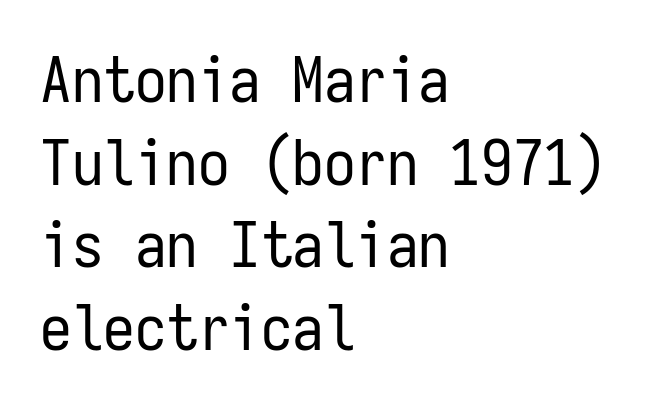
{"serif": "no", "italic": "no", "bold": "no", "weight": "regular", "width": "condensed", "stroke_contrast": "low", "x_height": "medium", "monospaced": "yes", "underline": "no", "align": "left", "line_spacing": "normal", "line_spacing_ratio": 1.31, "letter_spacing": "normal", "letter_spacing_em": 0.0, "glyph_px": 63}
